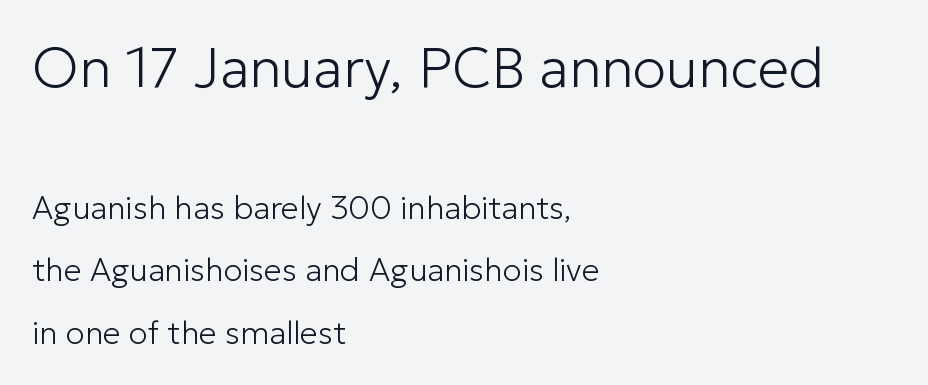
Q: Is the text bold? A: No.
Q: Is the text italic (slanted)? A: No, it is upright.
Q: Is the typeface a serif or a sans-serif typeface? A: Sans-serif.
Q: Is the text underlined? A: No.
Q: How is the paragraph aligned? A: Left-aligned.
Q: Is the spacing between letters normal or unusually wide? A: Normal.
Q: Is the spacing between lines tight, normal or loose? A: Loose.
Q: Which block of text is set in a larger size, the first (top) or the second (bottom)? A: The first (top) one.
Q: Width (condensed, normal, or wide)? A: Normal.
Q: Stroke contrast? A: Low.
Q: x-height? A: Medium.
Q: Monospaced? A: No.
